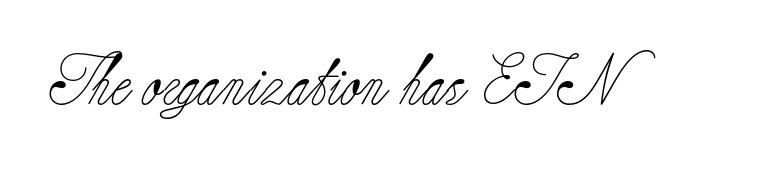
The image shows 50 px light serif type; set normal letter spacing, not underlined; low stroke contrast and a small x-height.
